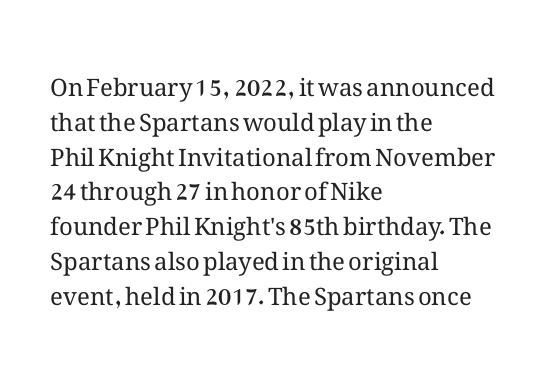
Summary of weight: not heavy and not bold. The passage shown stacks its lines at a standard gap. Upright lettering throughout. Tracking value appears to be zero — textbook default spacing.
